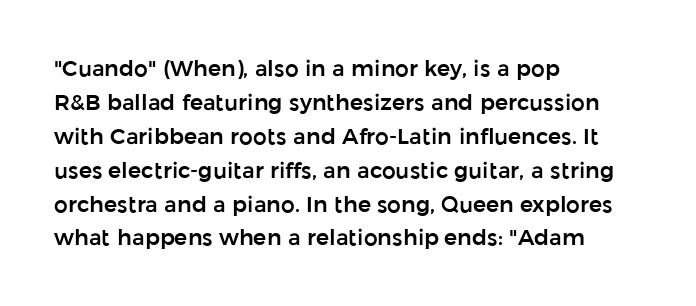
{"italic": "no", "underline": "no", "align": "left", "line_spacing": "normal", "line_spacing_ratio": 1.54, "letter_spacing": "normal", "letter_spacing_em": 0.0, "glyph_px": 22}
